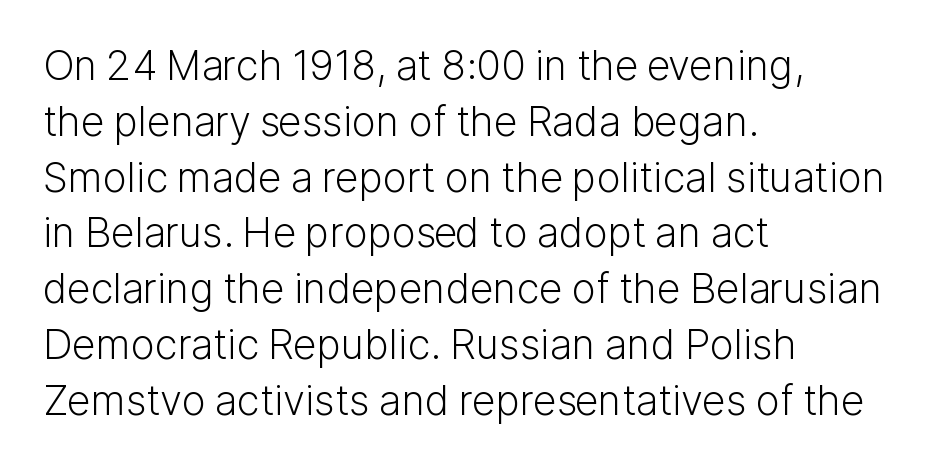
The image shows 41 px light sans-serif type, upright; set left-aligned, normal line spacing (1.36x), normal letter spacing, not underlined; low stroke contrast and a medium x-height.
